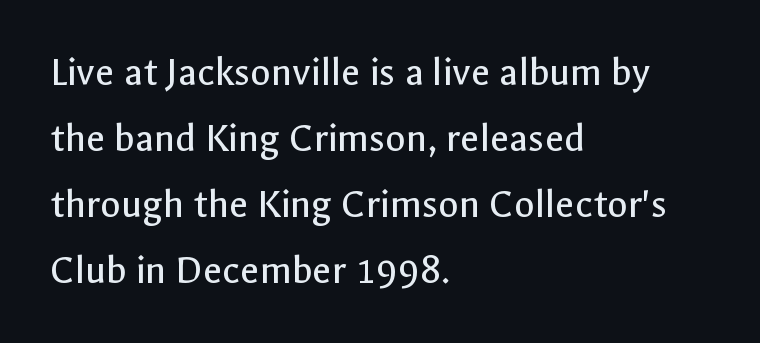
Has an underline been added? It has not. A typesetter would call this leading conventional body-copy spacing. A typesetter would call this zero additional tracking. Horizontally, the lines are justified to the leading edge only. In terms of posture, this sample is upright.
